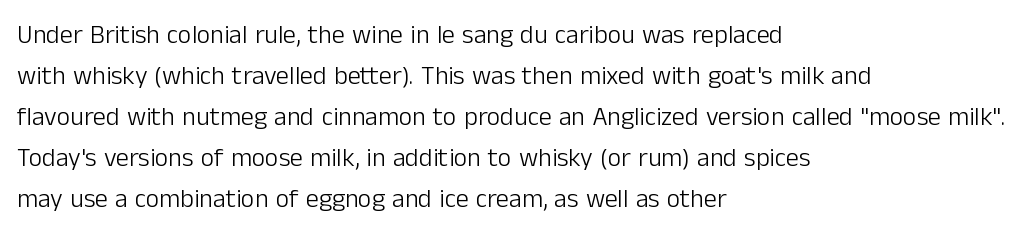
{"italic": "no", "bold": "no", "underline": "no", "align": "left", "line_spacing": "normal", "line_spacing_ratio": 1.58, "letter_spacing": "normal", "letter_spacing_em": 0.0, "glyph_px": 26}
